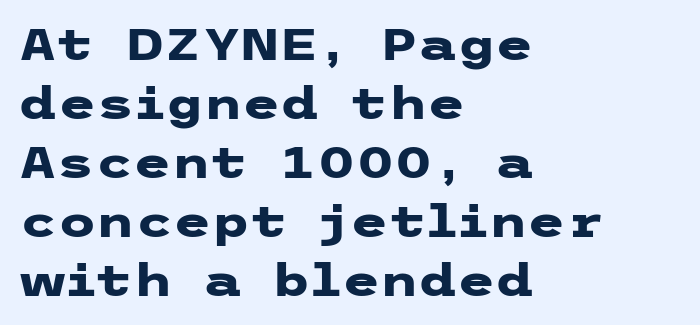
The image shows 44 px heavy, wide sans-serif type, upright; set left-aligned, normal line spacing (1.34x), normal letter spacing, not underlined; low stroke contrast and a medium x-height.
